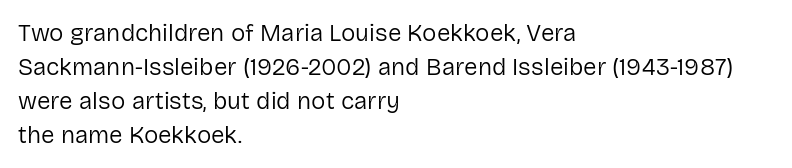
Decoration check: the copy has no underline. Teacher's note: observe the even left margin — that is flush-left alignment. Interline gaps are of average width in this sample. No chunkiness to these letters — they're not bold. These lines were composed using upright roman letters.
